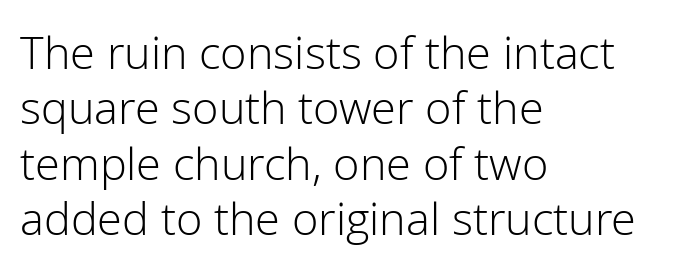
Q: Is the text bold? A: No.
Q: Is the text italic (slanted)? A: No, it is upright.
Q: Is the typeface a serif or a sans-serif typeface? A: Sans-serif.
Q: Is the text underlined? A: No.
Q: How is the paragraph aligned? A: Left-aligned.
Q: Is the spacing between letters normal or unusually wide? A: Normal.
Q: Width (condensed, normal, or wide)? A: Normal.
Q: Stroke contrast? A: Low.
Q: x-height? A: Medium.
Q: Monospaced? A: No.
